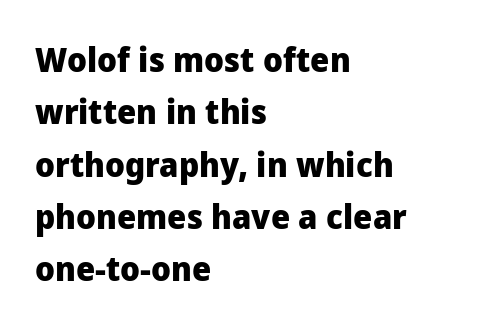
Q: Is the text bold? A: Yes.
Q: Is the text italic (slanted)? A: No, it is upright.
Q: Is the typeface a serif or a sans-serif typeface? A: Sans-serif.
Q: Is the text underlined? A: No.
Q: How is the paragraph aligned? A: Left-aligned.
Q: Is the spacing between letters normal or unusually wide? A: Normal.
Q: Is the spacing between lines tight, normal or loose? A: Normal.
Q: Width (condensed, normal, or wide)? A: Normal.
Q: Stroke contrast? A: Low.
Q: x-height? A: Medium.
Q: Monospaced? A: No.
